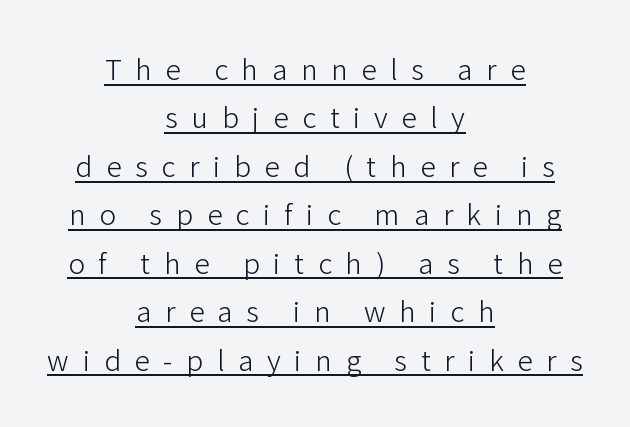
Q: Is the text bold? A: No.
Q: Is the text italic (slanted)? A: No, it is upright.
Q: Is the typeface a serif or a sans-serif typeface? A: Sans-serif.
Q: Is the text underlined? A: Yes.
Q: How is the paragraph aligned? A: Centered.
Q: Is the spacing between letters normal or unusually wide? A: Unusually wide.
Q: Width (condensed, normal, or wide)? A: Normal.
Q: Stroke contrast? A: Low.
Q: x-height? A: Medium.
Q: Monospaced? A: No.
